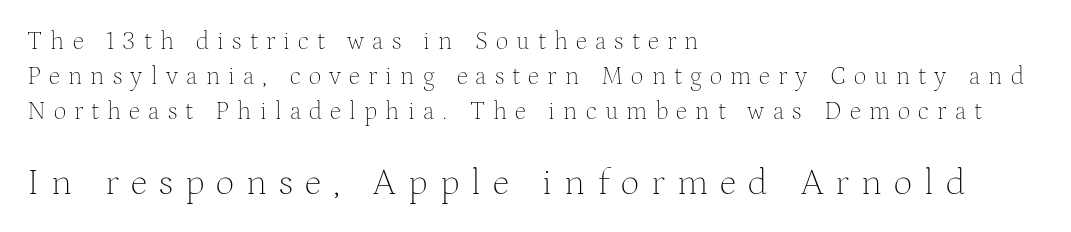
Q: Is the text bold? A: No.
Q: Is the text italic (slanted)? A: No, it is upright.
Q: Is the typeface a serif or a sans-serif typeface? A: Serif.
Q: Is the text underlined? A: No.
Q: How is the paragraph aligned? A: Left-aligned.
Q: Is the spacing between letters normal or unusually wide? A: Unusually wide.
Q: Is the spacing between lines tight, normal or loose? A: Normal.
Q: Which block of text is set in a larger size, the first (top) or the second (bottom)? A: The second (bottom) one.
Q: Width (condensed, normal, or wide)? A: Normal.
Q: Stroke contrast? A: Medium.
Q: x-height? A: Medium.
Q: Monospaced? A: No.
